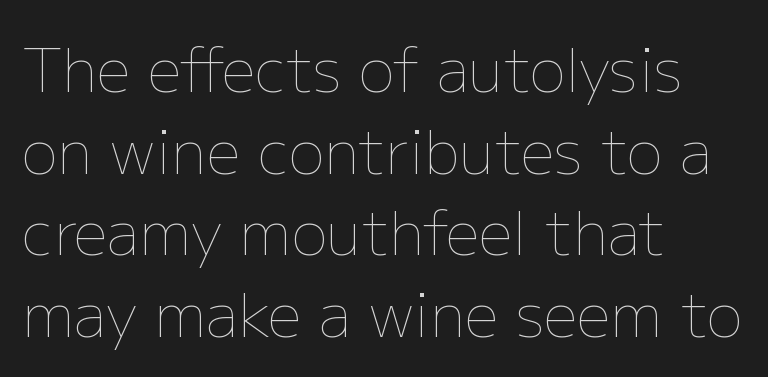
The image shows 60 px thin type, upright; set left-aligned, normal line spacing (1.36x), normal letter spacing, not underlined; low stroke contrast and a medium x-height.
